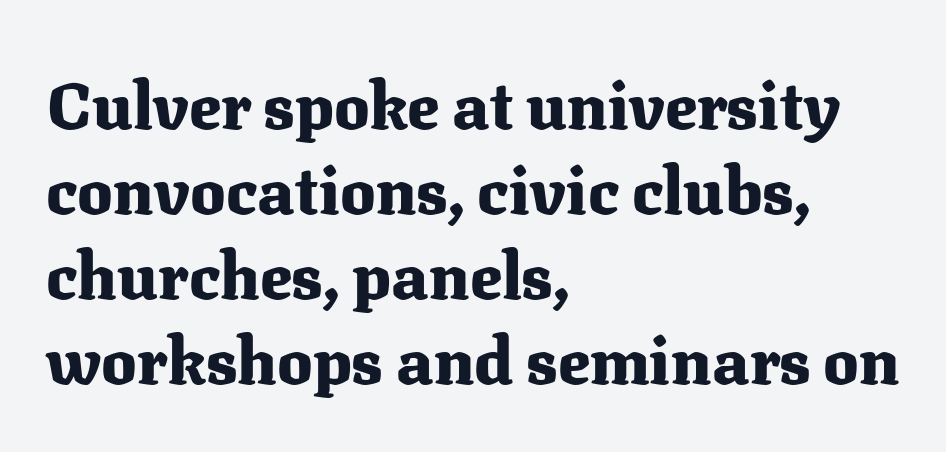
{"serif": "yes", "italic": "no", "bold": "yes", "weight": "heavy", "width": "normal", "stroke_contrast": "medium", "x_height": "medium", "monospaced": "no", "underline": "no", "align": "left", "line_spacing": "normal", "line_spacing_ratio": 1.29, "letter_spacing": "normal", "letter_spacing_em": 0.0, "glyph_px": 66}
